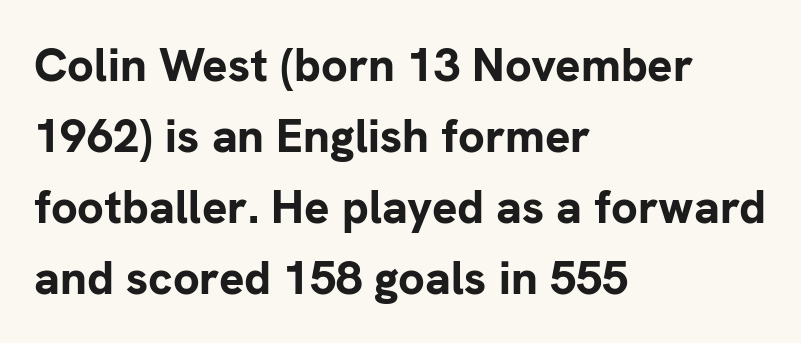
The image shows 47 px bold sans-serif type, upright; set left-aligned, normal line spacing (1.51x), normal letter spacing, not underlined; low stroke contrast and a medium x-height.
